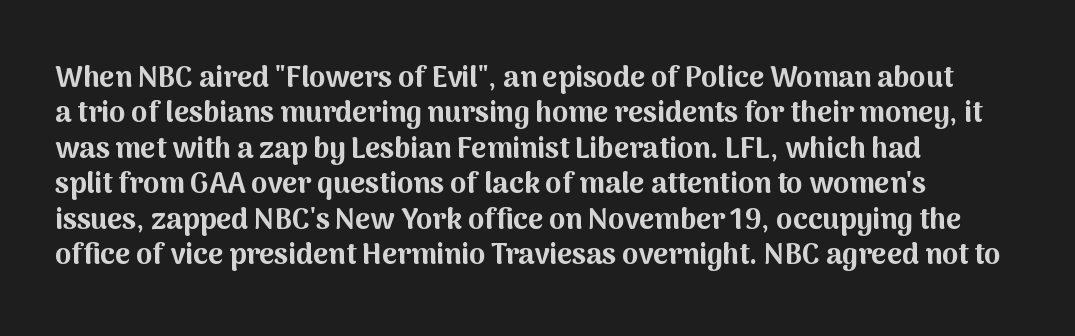
The area under the type is left untouched. These lines stack with their left ends in a neat column. Students, note that the glyphs here touch the page at normal intervals. Here the designer chose a conventional face with non-uniform glyph widths. These lines carry a lot of weight — the face is fully bold.
